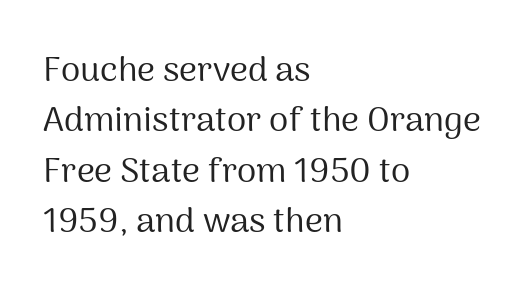
Q: Is the text bold? A: No.
Q: Is the text italic (slanted)? A: No, it is upright.
Q: Is the typeface a serif or a sans-serif typeface? A: Sans-serif.
Q: Is the text underlined? A: No.
Q: How is the paragraph aligned? A: Left-aligned.
Q: Is the spacing between letters normal or unusually wide? A: Normal.
Q: Is the spacing between lines tight, normal or loose? A: Normal.
Q: Width (condensed, normal, or wide)? A: Normal.
Q: Stroke contrast? A: Medium.
Q: x-height? A: Medium.
Q: Monospaced? A: No.
